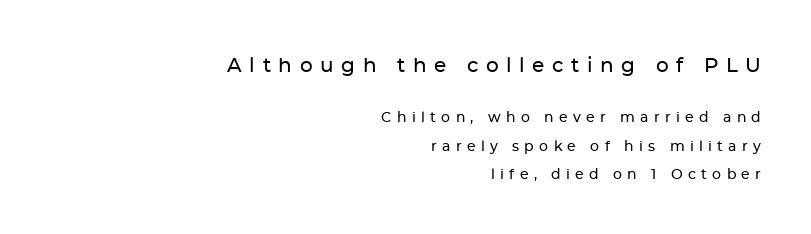
{"italic": "no", "underline": "no", "align": "right", "line_spacing": "loose", "line_spacing_ratio": 2.05, "letter_spacing": "wide", "letter_spacing_em": 0.38, "larger_block": "first", "size_ratio": 1.43, "glyph_px": 20}
